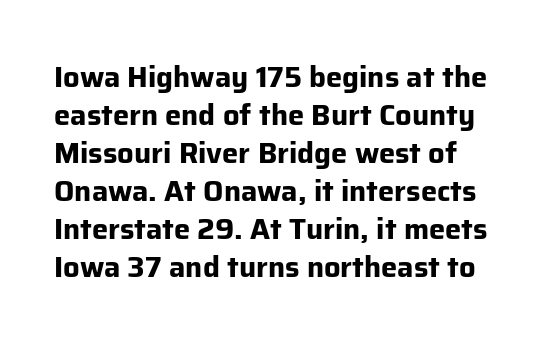
Weight: bold. Between one letter and the next there's only the usual sliver of space. Tall strokes in this sample are plumb rather than angled. If you measured baseline to baseline, you'd find a middling distance. This rendering features lettering with no underline. The designer went with a sans here, leaving each stem footless.
